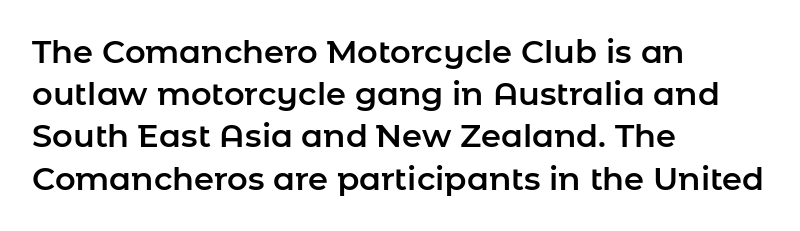
Each line starts at the same left margin while the right side varies. Ascenders rise straight up at ninety degrees. Each word holds together tightly as a unit, with standard inter-letter gaps. Quick note: interline space is typical.
